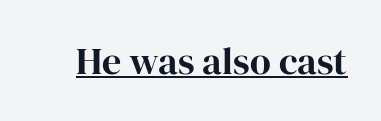
{"serif": "yes", "italic": "no", "bold": "yes", "weight": "bold", "width": "normal", "stroke_contrast": "high", "x_height": "medium", "monospaced": "no", "underline": "yes", "letter_spacing": "normal", "letter_spacing_em": 0.0, "glyph_px": 38}
